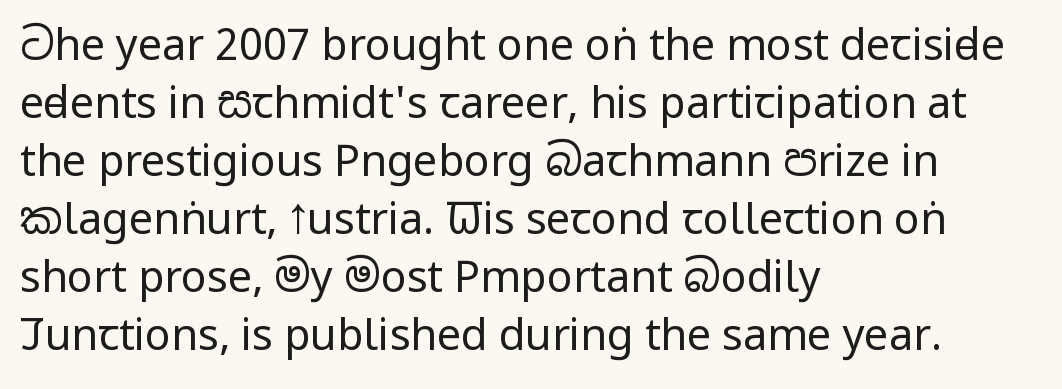
Q: Is the text bold? A: No.
Q: Is the text italic (slanted)? A: No, it is upright.
Q: Is the typeface a serif or a sans-serif typeface? A: Sans-serif.
Q: Is the text underlined? A: No.
Q: How is the paragraph aligned? A: Left-aligned.
Q: Is the spacing between letters normal or unusually wide? A: Normal.
Q: Is the spacing between lines tight, normal or loose? A: Normal.
Q: Width (condensed, normal, or wide)? A: Condensed.
Q: Stroke contrast? A: Low.
Q: x-height? A: Large.
Q: Monospaced? A: No.
